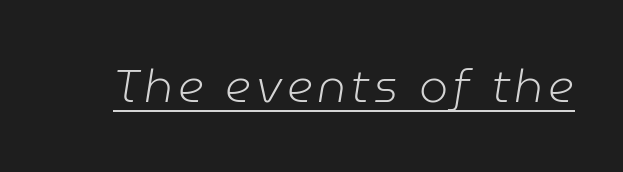
{"italic": "yes", "lean": "right", "slant_degrees": 9, "bold": "no", "weight": "light", "width": "normal", "stroke_contrast": "low", "x_height": "medium", "monospaced": "no", "underline": "yes", "glyph_px": 46}
